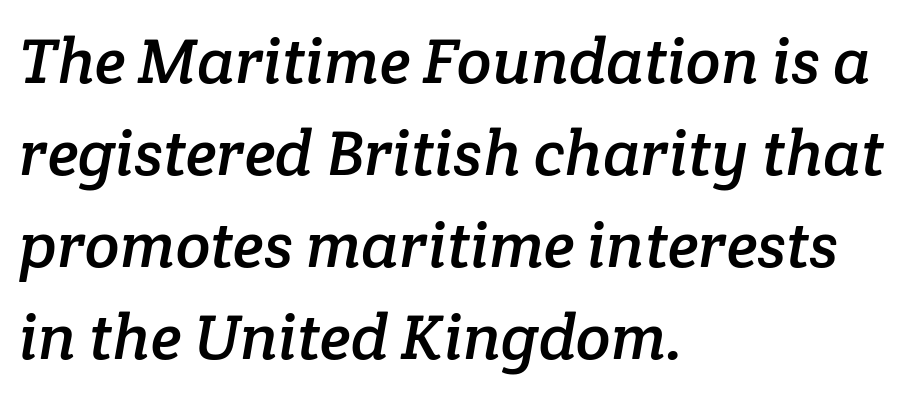
The image shows 64 px serif type; set left-aligned, normal line spacing (1.44x), normal letter spacing, not underlined; low stroke contrast and a medium x-height.
